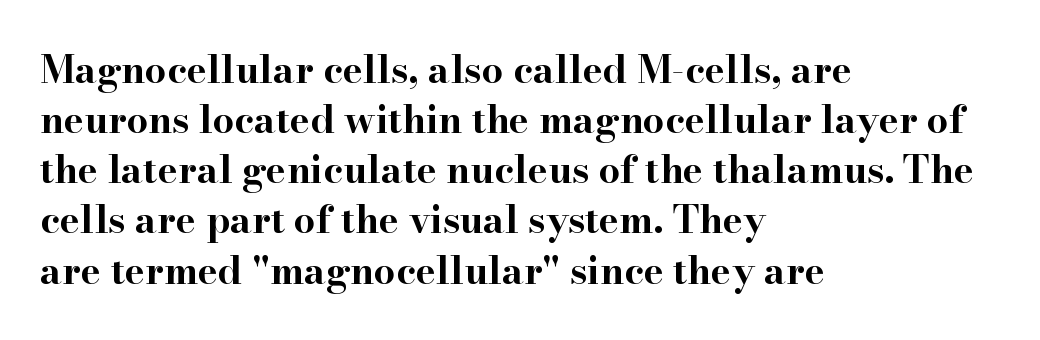
Q: Is the text bold? A: Yes.
Q: Is the text italic (slanted)? A: No, it is upright.
Q: Is the typeface a serif or a sans-serif typeface? A: Serif.
Q: Is the text underlined? A: No.
Q: How is the paragraph aligned? A: Left-aligned.
Q: Is the spacing between letters normal or unusually wide? A: Normal.
Q: Is the spacing between lines tight, normal or loose? A: Normal.
Q: Width (condensed, normal, or wide)? A: Wide.
Q: Stroke contrast? A: High.
Q: x-height? A: Small.
Q: Monospaced? A: No.
